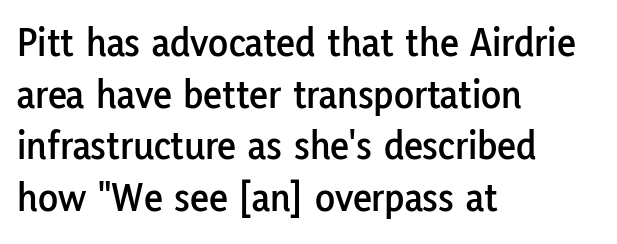
{"serif": "no", "italic": "no", "width": "normal", "stroke_contrast": "low", "x_height": "medium", "monospaced": "no", "underline": "no", "align": "left", "line_spacing": "normal", "line_spacing_ratio": 1.26, "letter_spacing": "normal", "letter_spacing_em": 0.0, "glyph_px": 41}
